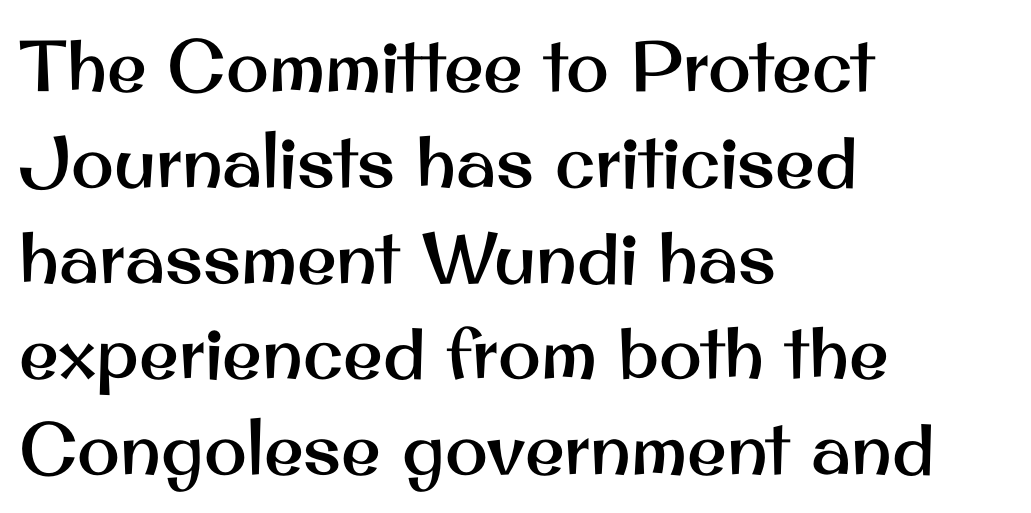
Q: Is the text italic (slanted)? A: No, it is upright.
Q: Is the typeface a serif or a sans-serif typeface? A: Sans-serif.
Q: Is the text underlined? A: No.
Q: How is the paragraph aligned? A: Left-aligned.
Q: Is the spacing between letters normal or unusually wide? A: Normal.
Q: Is the spacing between lines tight, normal or loose? A: Normal.
Q: Width (condensed, normal, or wide)? A: Normal.
Q: Stroke contrast? A: Medium.
Q: x-height? A: Small.
Q: Monospaced? A: No.
